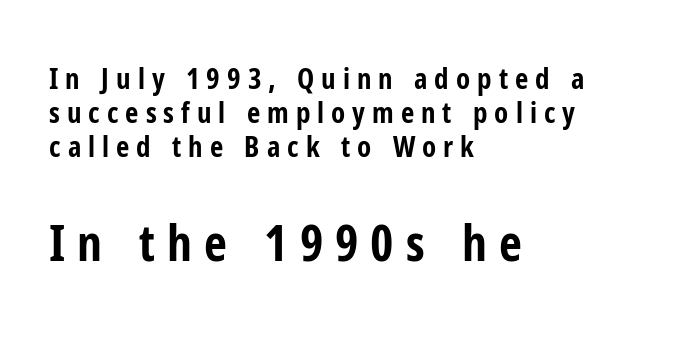
The letters in the lower block stand taller than those in the block above. Every row of glyphs begins at an identical x-position on the left. Looks like regular typesetting: each glyph gets only the width it needs. Each word looks stretched out because of the extra space between its letters.
